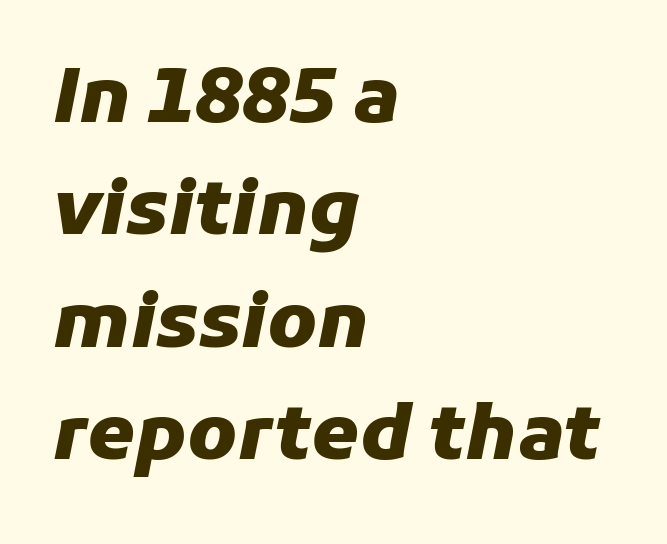
How would I describe the line gaps? Plain and ordinary. Has an underline been added? It has not. Heft: maximum for text — a bold. The letters advance in unequal steps, a hallmark of proportional type.
